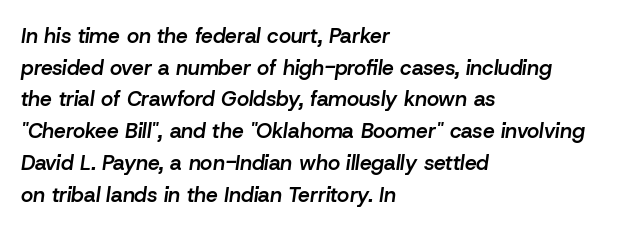
Q: Is the text bold? A: Semi-bold.
Q: Is the text italic (slanted)? A: Yes, it leans right by about 8 degrees.
Q: Is the text underlined? A: No.
Q: How is the paragraph aligned? A: Left-aligned.
Q: Is the spacing between letters normal or unusually wide? A: Normal.
Q: Is the spacing between lines tight, normal or loose? A: Normal.
